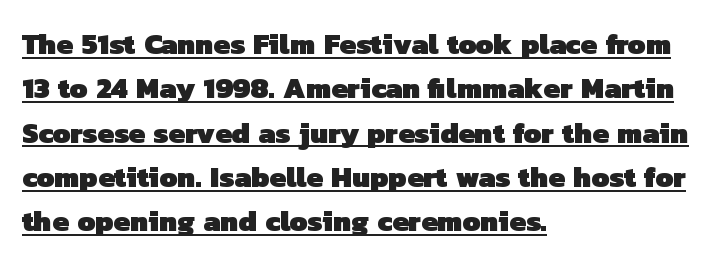
The image shows 29 px heavy sans-serif type; set left-aligned, normal line spacing (1.53x), normal letter spacing, underlined; low stroke contrast and a medium x-height.
